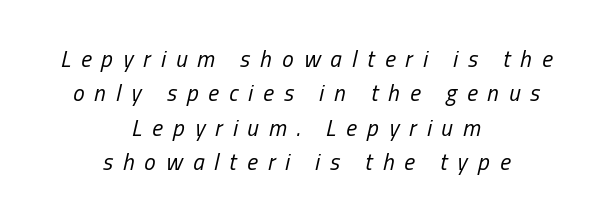
Unbolded letterforms with no extra heft. These lines were composed using italics. Words appear elongated and porous because spacing is wide. A typesetter would call this leading conventional body-copy spacing. One-word summary of the alignment: center.
